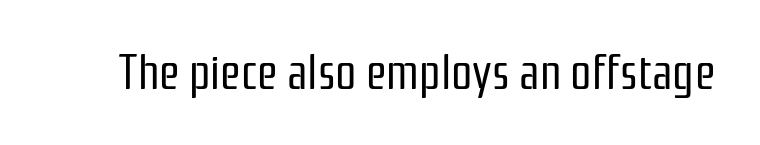
The image shows 47 px regular-weight, condensed sans-serif type, upright; set normal letter spacing, not underlined; low stroke contrast and a medium x-height.
